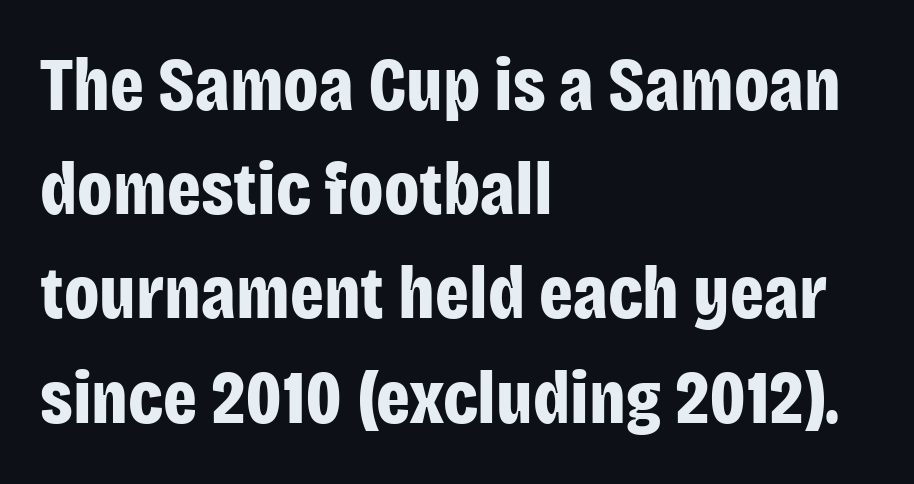
All the whitespace from short lines collects on the right. Weight check: bold — yes, fully. The rendering uses natural spacing where letterforms have individual widths. No word sits above an underline. Type style note: lacks serifs. The line-height multiplier appears to be the usual default.
